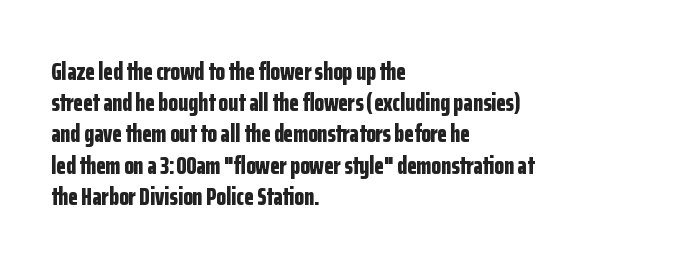
Q: Is the text bold? A: Yes.
Q: Is the text italic (slanted)? A: No, it is upright.
Q: Is the text underlined? A: No.
Q: How is the paragraph aligned? A: Left-aligned.
Q: Is the spacing between letters normal or unusually wide? A: Normal.
Q: Is the spacing between lines tight, normal or loose? A: Normal.
